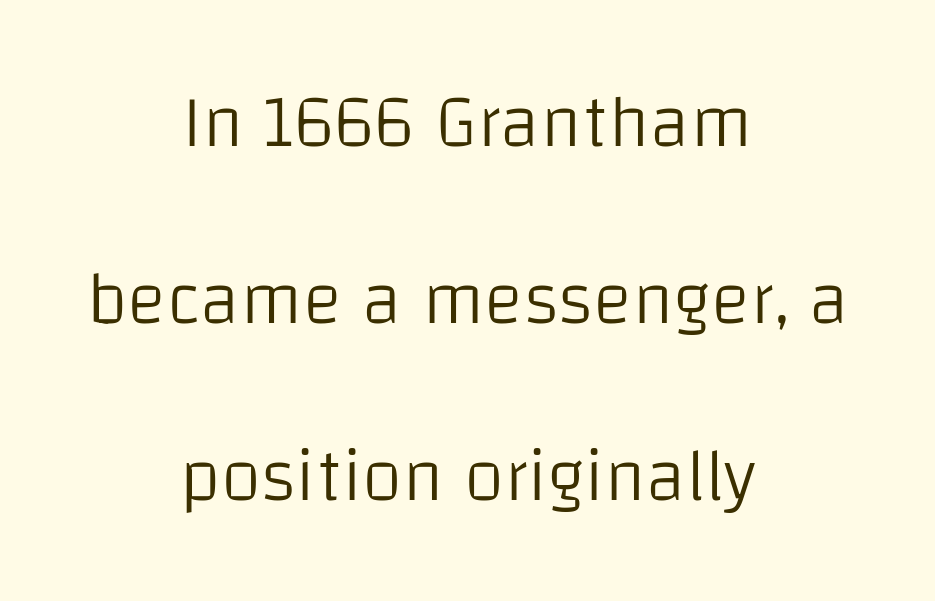
The image shows 74 px light sans-serif type, upright; set centered, loose line spacing (2.39x), normal letter spacing, not underlined; low stroke contrast and a large x-height.
